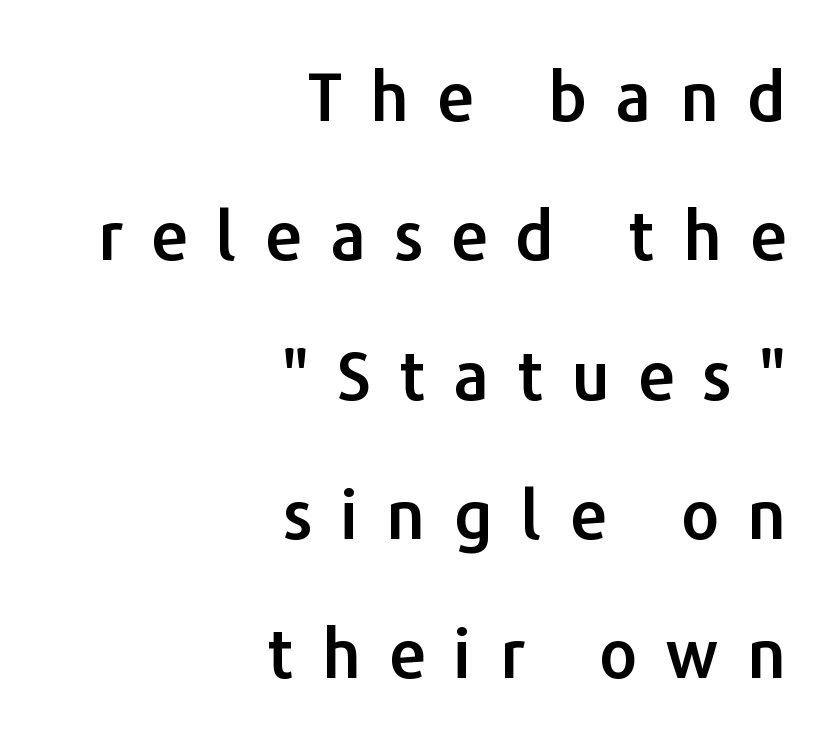
{"serif": "no", "italic": "no", "width": "normal", "stroke_contrast": "low", "x_height": "medium", "monospaced": "no", "underline": "no", "align": "right", "line_spacing": "loose", "line_spacing_ratio": 2.08, "letter_spacing": "wide", "letter_spacing_em": 0.42, "glyph_px": 67}
